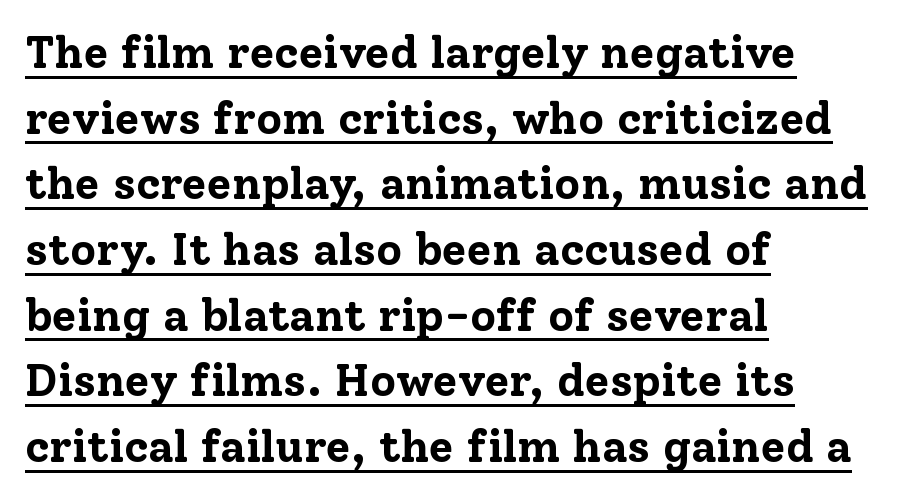
Q: Is the text bold? A: Yes.
Q: Is the text italic (slanted)? A: No, it is upright.
Q: Is the typeface a serif or a sans-serif typeface? A: Serif.
Q: Is the text underlined? A: Yes.
Q: How is the paragraph aligned? A: Left-aligned.
Q: Is the spacing between letters normal or unusually wide? A: Normal.
Q: Is the spacing between lines tight, normal or loose? A: Normal.
Q: Width (condensed, normal, or wide)? A: Normal.
Q: Stroke contrast? A: Low.
Q: x-height? A: Medium.
Q: Monospaced? A: No.
